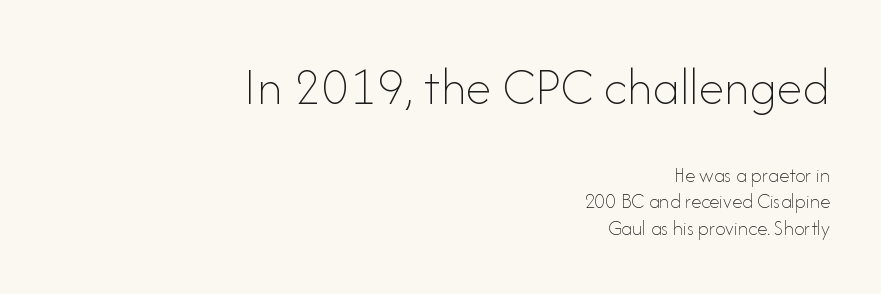
The passage shown stacks its lines at a standard gap. The initial chunk of copy outweighs the following chunk in type size. Does the copy run flush right? Yes — the right margin is perfectly even. Look at the tracking — it's just the regular setting, nothing added. Proportional: the letters do not fall into vertical columns.
